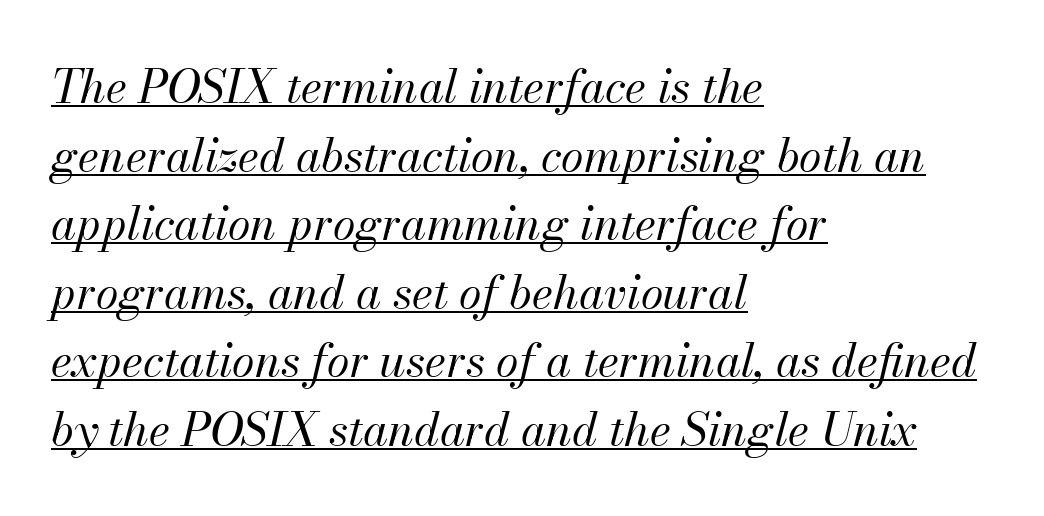
The image shows 46 px regular-weight type, italic (leaning right); set left-aligned, normal line spacing (1.49x), normal letter spacing, underlined; medium stroke contrast and a small x-height.
